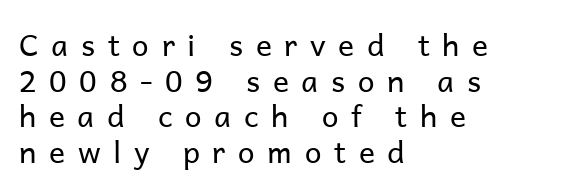
The image shows 30 px regular-weight sans-serif type, upright; set left-aligned, line spacing 1.19x, unusually wide letter spacing (+0.42 em), not underlined; low stroke contrast and a medium x-height.
